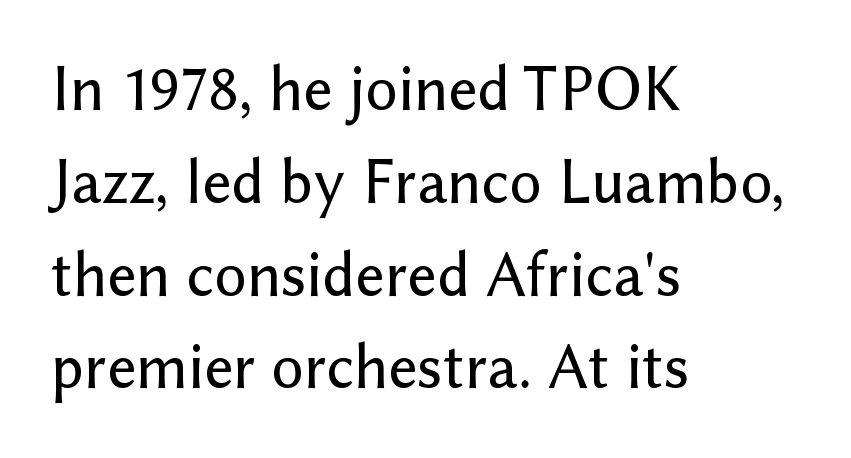
The image shows 64 px sans-serif type, upright; set left-aligned, normal line spacing (1.45x), normal letter spacing, not underlined; low stroke contrast and a medium x-height.
